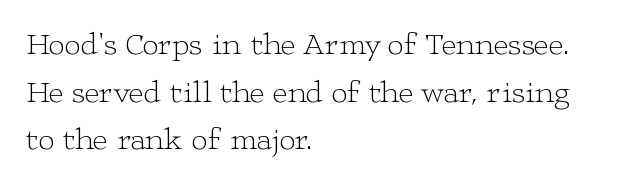
Heaviness? Minimal to ordinary, like unemphasized prose. The line-height multiplier appears to be the usual default. Looks like regular typesetting: each glyph gets only the width it needs. Words float on clear page, feet unadorned. Honestly, the letter spacing is just normal — you wouldn't notice it. A typesetter would mark this as roman, not italic.
